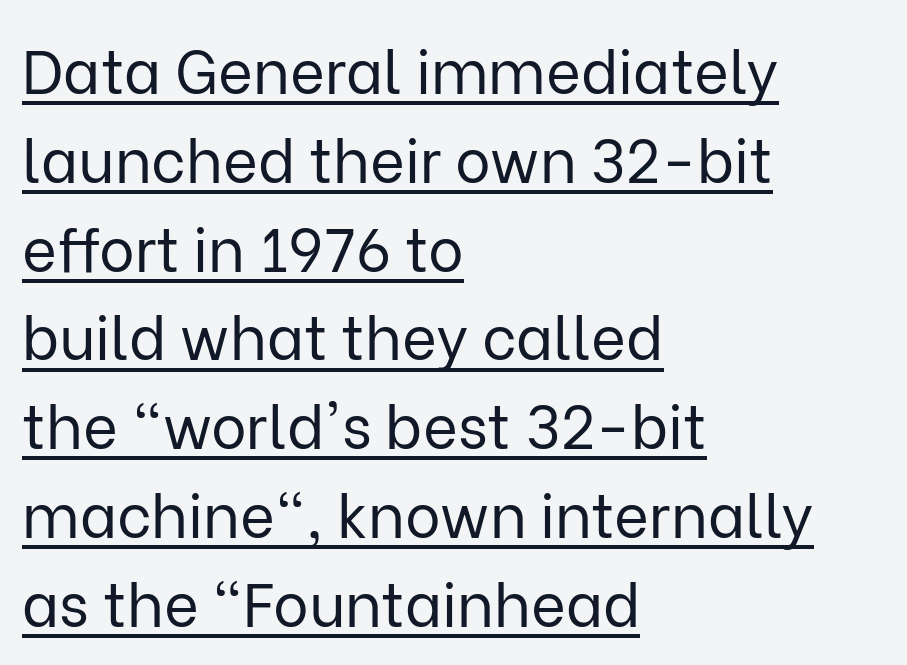
{"serif": "no", "italic": "no", "bold": "no", "weight": "regular", "width": "normal", "stroke_contrast": "low", "x_height": "medium", "monospaced": "no", "underline": "yes", "align": "left", "line_spacing": "normal", "line_spacing_ratio": 1.48, "letter_spacing": "normal", "letter_spacing_em": 0.0, "glyph_px": 60}
